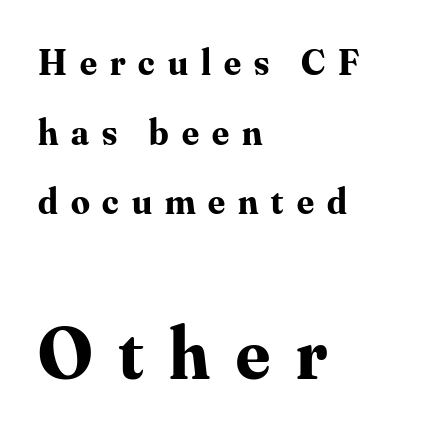
The image shows 74 px bold serif type, upright; set left-aligned, line spacing 1.88x, unusually wide letter spacing (+0.35 em), not underlined; the second (bottom) block is 2.0x larger; medium stroke contrast and a small x-height.
